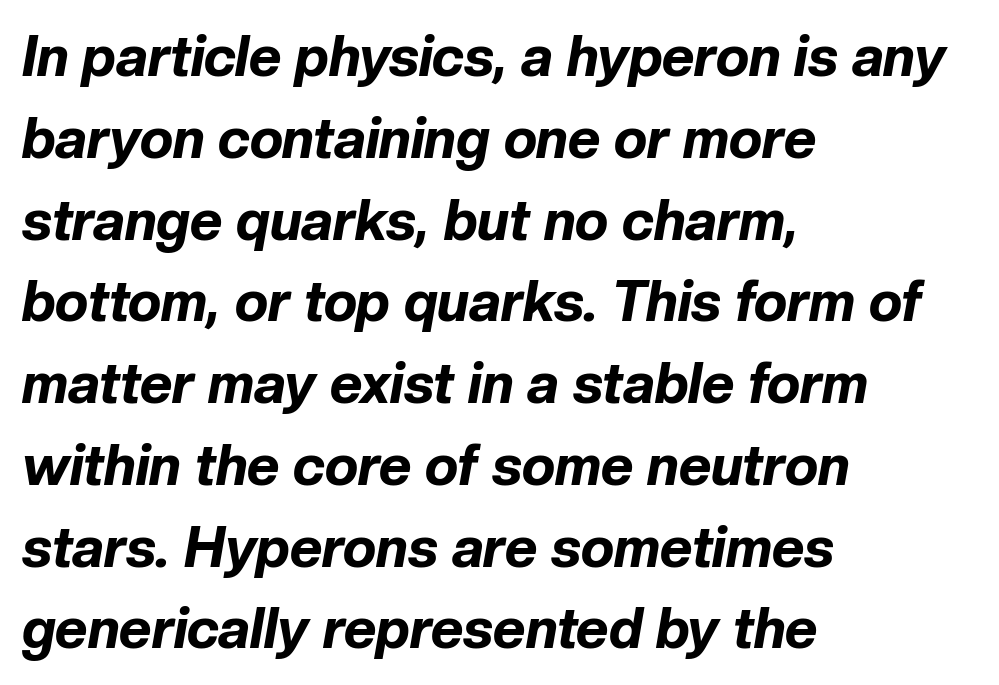
{"italic": "yes", "lean": "right", "slant_degrees": 10, "bold": "yes", "weight": "bold", "width": "normal", "stroke_contrast": "low", "x_height": "medium", "monospaced": "no", "underline": "no", "align": "left", "line_spacing": "normal", "line_spacing_ratio": 1.46, "letter_spacing": "normal", "letter_spacing_em": 0.0, "glyph_px": 56}
